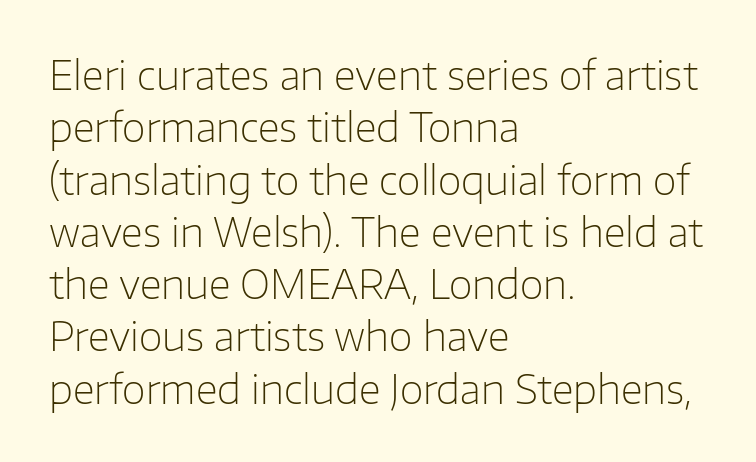
Does extra space separate the letters? No, they use regular spacing. A typesetter would mark this as roman, not italic. The line-height multiplier appears to be the usual default. This rendering features lettering with no underline.
